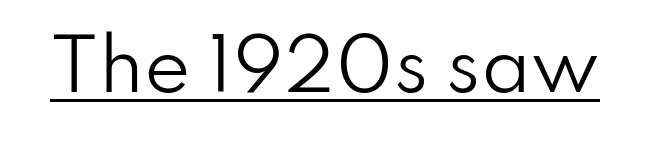
Q: Is the text bold? A: No.
Q: Is the text italic (slanted)? A: No, it is upright.
Q: Is the typeface a serif or a sans-serif typeface? A: Sans-serif.
Q: Is the text underlined? A: Yes.
Q: Is the spacing between letters normal or unusually wide? A: Normal.
Q: Width (condensed, normal, or wide)? A: Normal.
Q: Stroke contrast? A: Low.
Q: x-height? A: Small.
Q: Monospaced? A: No.
